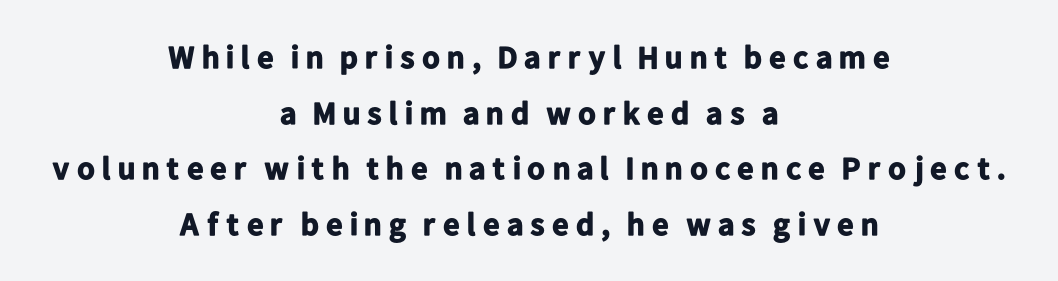
{"serif": "no", "italic": "no", "bold": "yes", "weight": "bold", "width": "normal", "stroke_contrast": "low", "x_height": "medium", "monospaced": "no", "underline": "no", "align": "center", "line_spacing_ratio": 1.74, "glyph_px": 32}
